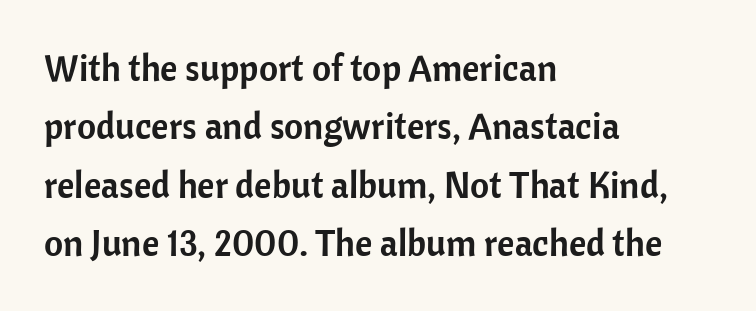
The image shows 37 px sans-serif type, upright; set left-aligned, normal line spacing (1.58x), normal letter spacing, not underlined; low stroke contrast and a medium x-height.
